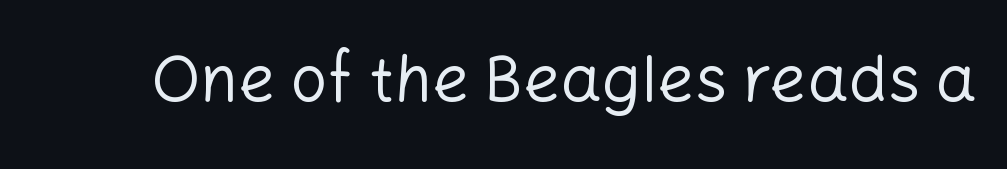
The image shows 65 px regular-weight sans-serif type, upright; set normal letter spacing, not underlined; low stroke contrast and a medium x-height.
